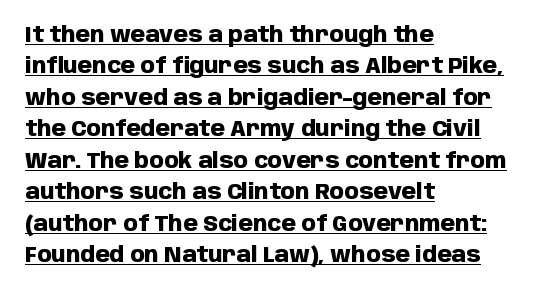
The image shows 21 px bold type, upright; set left-aligned, normal line spacing (1.5x), normal letter spacing, underlined.
